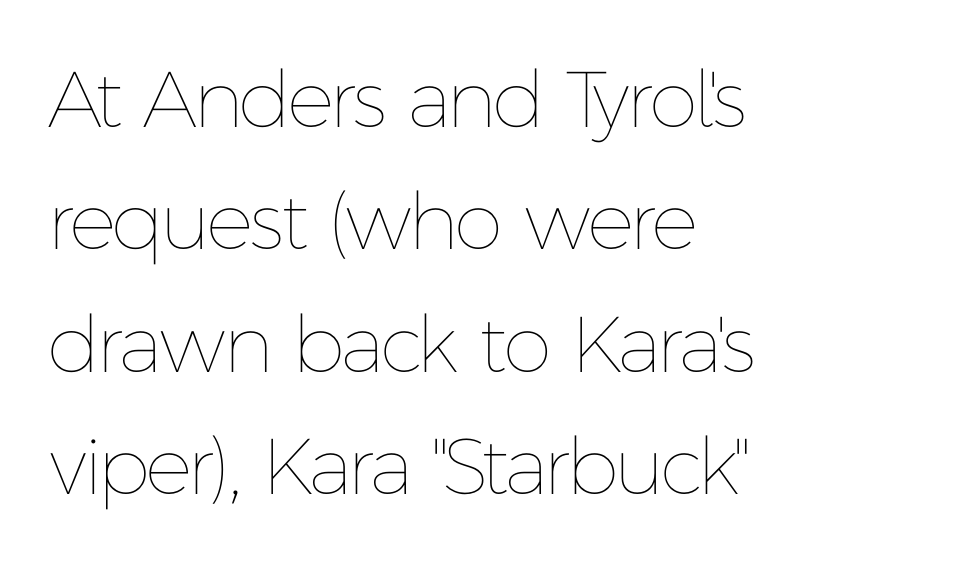
Vertical spacing — default. The font is comparable to plain body text, perhaps lighter. Do the letters lean? They stand straight. Spacing between characters is what you'd get straight out of the box.
